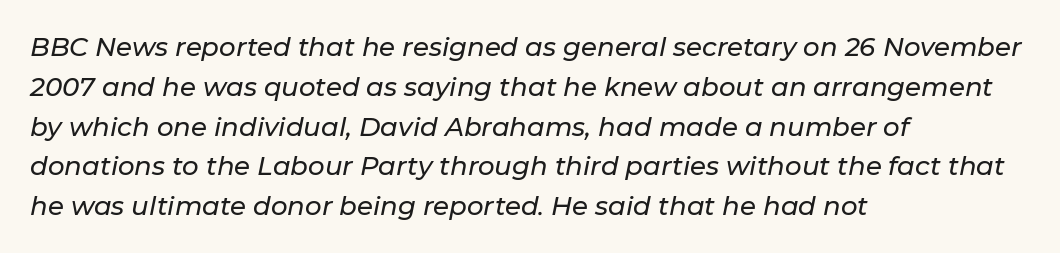
Caption: multi-line text, flush left, ragged right. Students, observe: this is what conventionally led text looks like. Slanted lettering throughout. Descenders are the only things crossing below the line. Students, note that the glyphs here touch the page at normal intervals.
